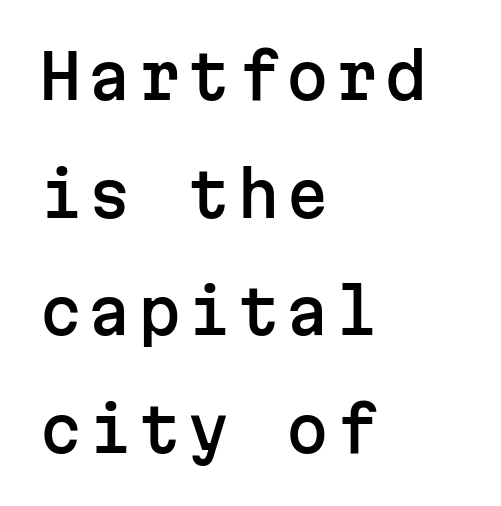
Reading down the block, your eye returns to a fixed left position each line. Has an underline been added? It has not. If you drew a line through each stem, it would be perfectly vertical. Each letter, wide or thin by design, is forced into the same width here.
